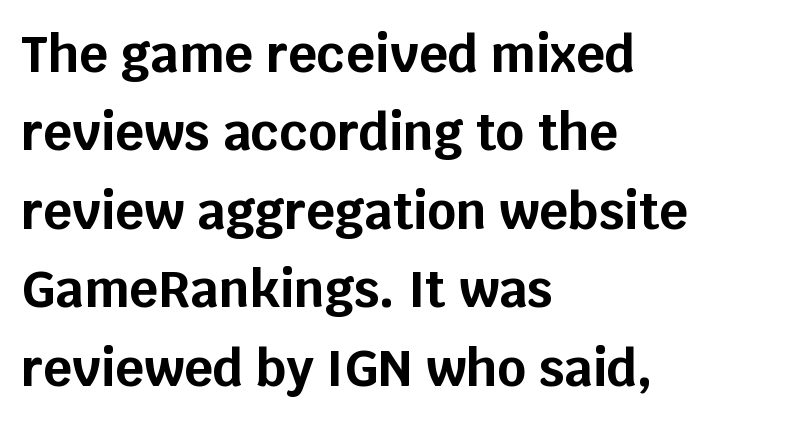
Quick note: underline off. In CSS terms this would be text-align: left. Summary of weight: heavy, a full bold. The type is set solid horizontally, with unmodified tracking. Style check: upright.
